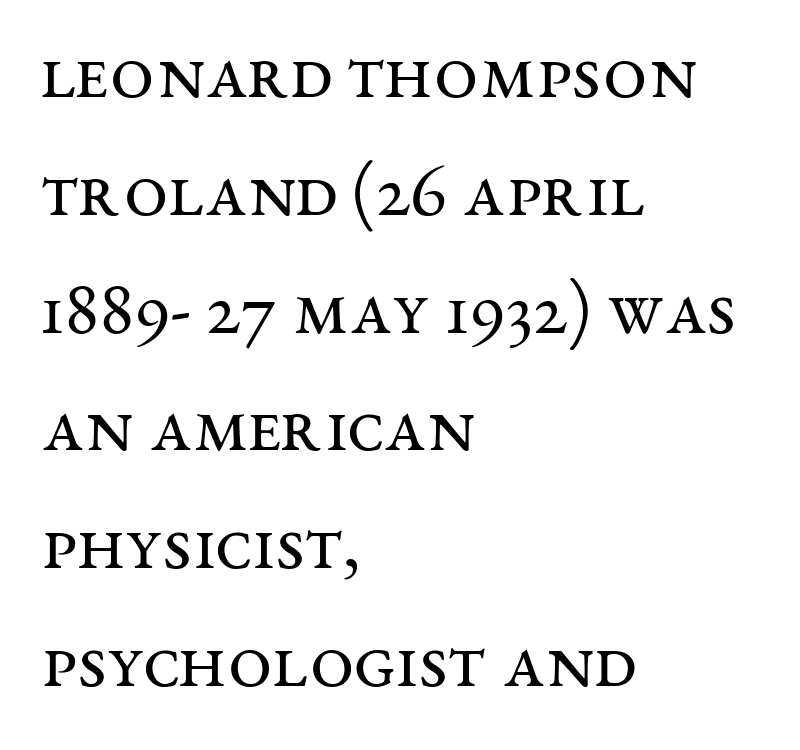
{"serif": "yes", "italic": "no", "bold": "no", "weight": "regular", "width": "wide", "stroke_contrast": "medium", "x_height": "large", "monospaced": "no", "underline": "no", "align": "left", "line_spacing": "normal", "line_spacing_ratio": 1.51, "letter_spacing": "normal", "letter_spacing_em": 0.0, "glyph_px": 78}
